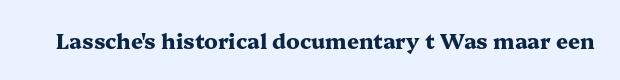
The letterforms sit shoulder to shoulder at normal distance. These lines were composed using upright roman letters. Check the space under the baseline: it is left empty. The sample has been set heavy, in full bold.
